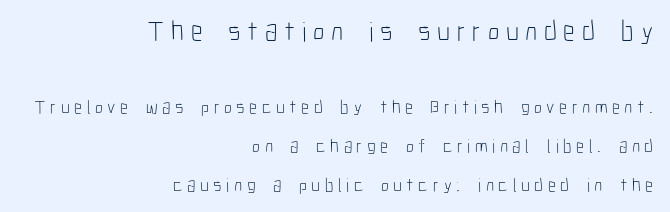
The image shows 28 px light, condensed sans-serif type, upright; set right-aligned, loose line spacing (2.05x), unusually wide letter spacing (+0.24 em), not underlined; the first (top) block is 1.47x larger; low stroke contrast and a medium x-height.
